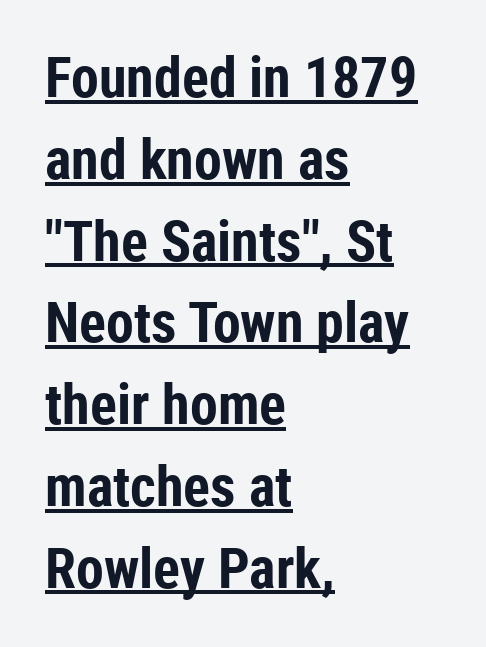
Q: Is the text bold? A: Yes.
Q: Is the text italic (slanted)? A: No, it is upright.
Q: Is the typeface a serif or a sans-serif typeface? A: Sans-serif.
Q: Is the text underlined? A: Yes.
Q: How is the paragraph aligned? A: Left-aligned.
Q: Is the spacing between letters normal or unusually wide? A: Normal.
Q: Is the spacing between lines tight, normal or loose? A: Normal.
Q: Width (condensed, normal, or wide)? A: Condensed.
Q: Stroke contrast? A: Low.
Q: x-height? A: Medium.
Q: Monospaced? A: No.
